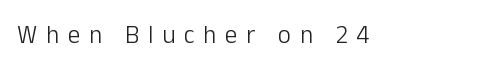
The image shows 25 px text type, upright; set unusually wide letter spacing (+0.35 em), not underlined.
